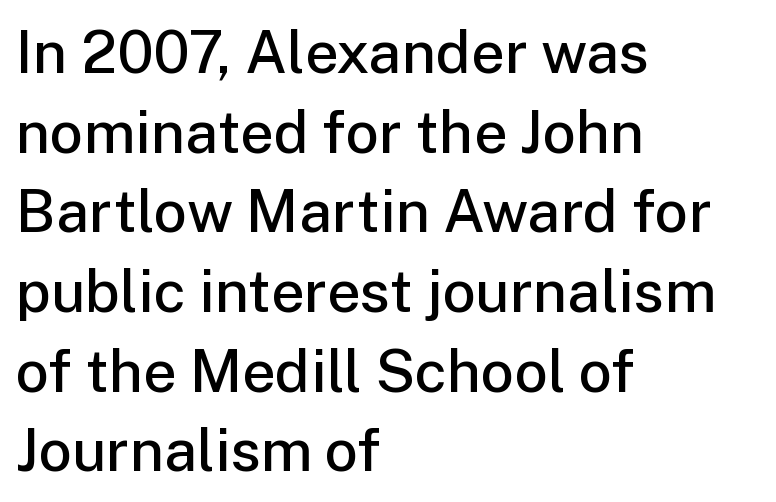
{"serif": "no", "italic": "no", "bold": "semi", "weight": "semibold", "width": "normal", "stroke_contrast": "low", "x_height": "medium", "monospaced": "no", "underline": "no", "align": "left", "line_spacing": "normal", "line_spacing_ratio": 1.35, "letter_spacing": "normal", "letter_spacing_em": 0.0, "glyph_px": 59}
